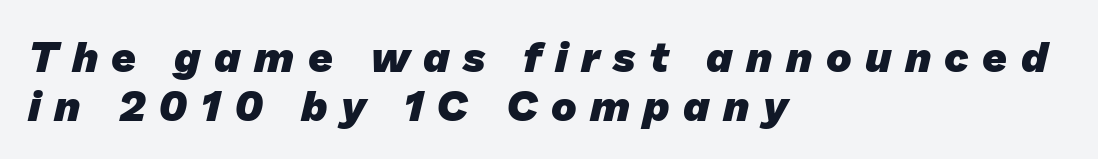
The image shows 43 px heavy sans-serif type; set left-aligned, tight line spacing (1.13x), unusually wide letter spacing (+0.31 em), not underlined; low stroke contrast and a medium x-height.
